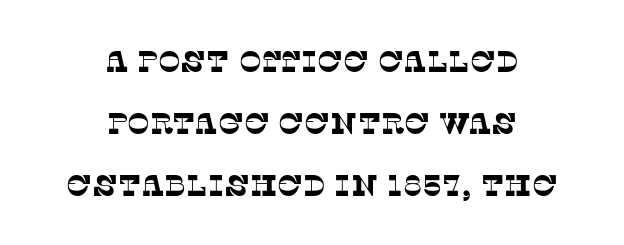
Teacher's note: observe the equal gaps on both sides — that is centered alignment. The text was rendered using a seriffed face with decorative stroke endings. Rows of type keep a wide berth in the vertical direction. Each letter keeps its own natural width here, so spacing adapts to shape. The strip under each line holds only bare page.
